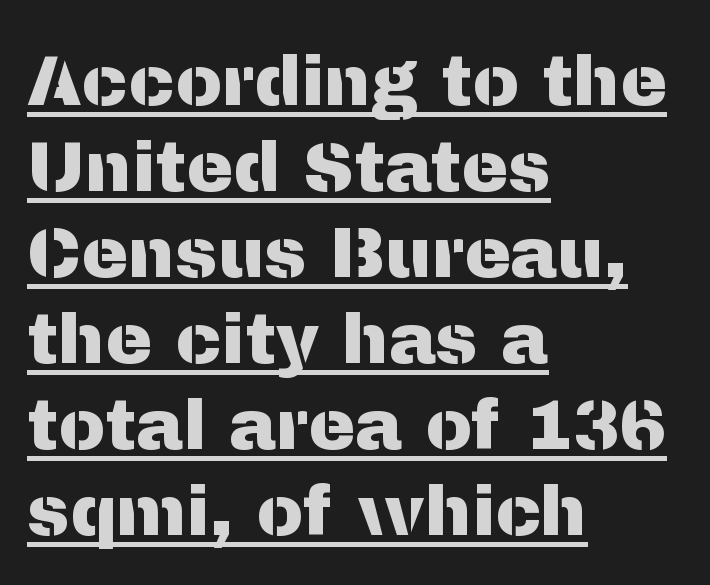
It's the straight-up-and-down kind of type. Students, note that the glyphs here touch the page at normal intervals. Every word sits above its own underline. I'd call this a sans setting — the letters go barefoot. Left-aligned paragraph, ragged on the right. Proportional: the letters do not fall into vertical columns.
